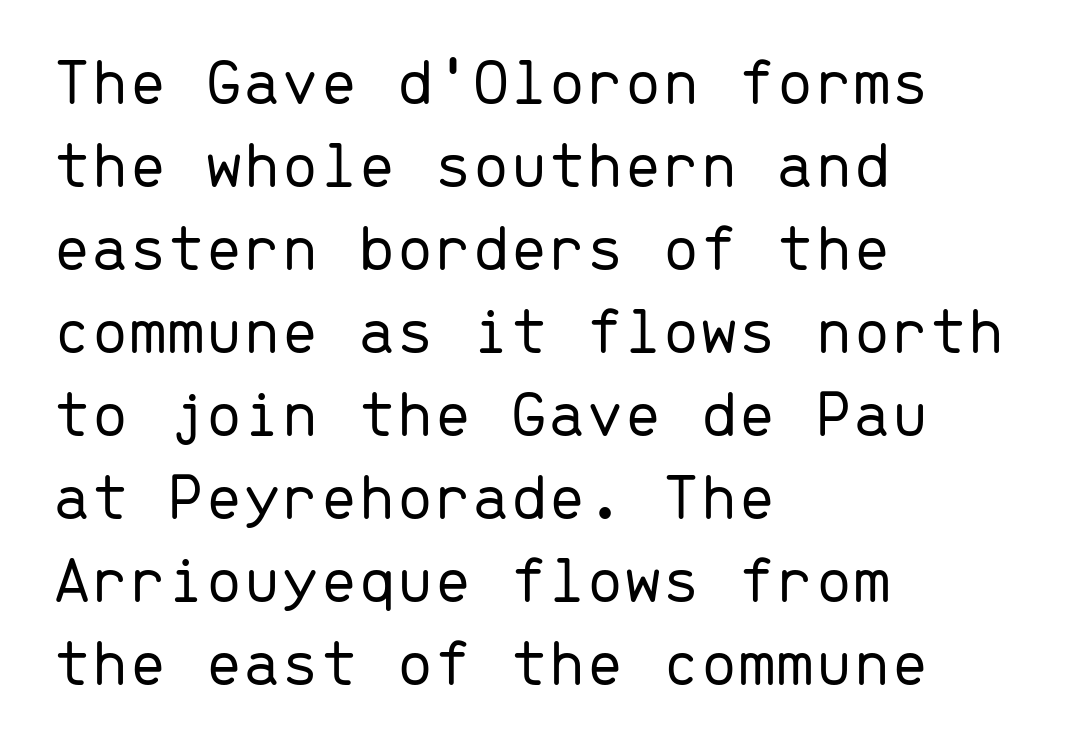
{"serif": "no", "italic": "no", "bold": "no", "weight": "light", "width": "normal", "stroke_contrast": "low", "x_height": "medium", "monospaced": "yes", "underline": "no", "align": "left", "line_spacing_ratio": 1.22, "letter_spacing": "normal", "letter_spacing_em": 0.0, "glyph_px": 68}
